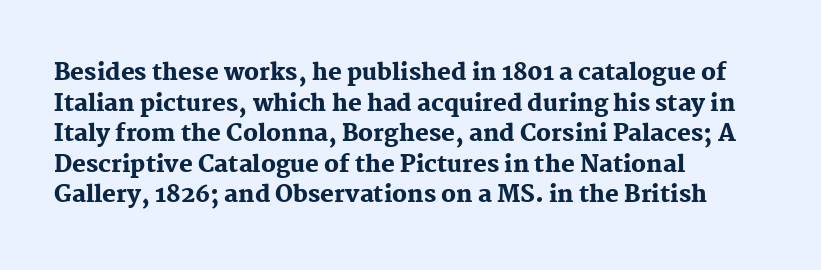
Nobody touched the tracking dial on this one. Heft: maximum for text — a bold. The rendering anchors every line to the left-hand side. The line-height multiplier appears to be the usual default.
